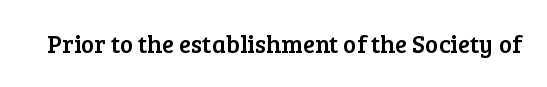
Q: Is the text italic (slanted)? A: No, it is upright.
Q: Is the text underlined? A: No.
Q: Is the spacing between letters normal or unusually wide? A: Normal.
